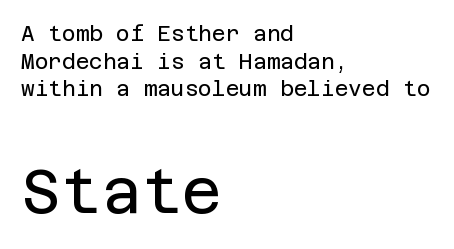
{"serif": "no", "italic": "no", "bold": "no", "weight": "regular", "width": "normal", "stroke_contrast": "low", "x_height": "large", "underline": "no", "align": "left", "line_spacing": "normal", "line_spacing_ratio": 1.32, "letter_spacing": "normal", "letter_spacing_em": 0.0, "larger_block": "second", "size_ratio": 2.95, "glyph_px": 62}
